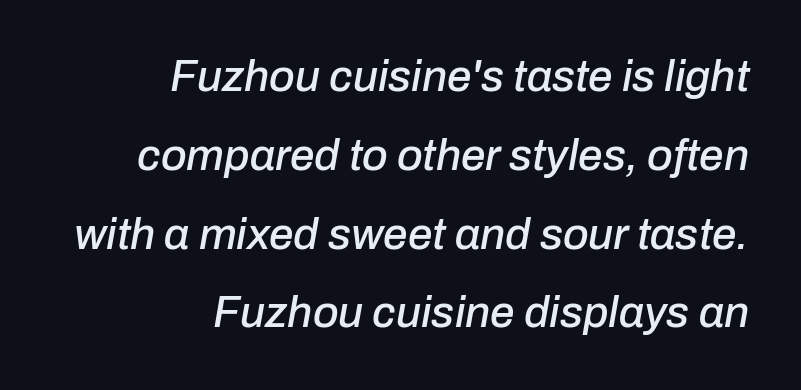
The image shows 44 px text type, italic (leaning right); set right-aligned, line spacing 1.79x, normal letter spacing, not underlined; low stroke contrast and a medium x-height.
